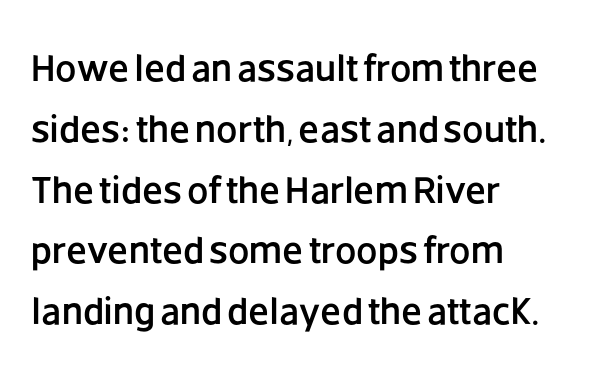
The image shows 38 px sans-serif type, upright; set left-aligned, normal line spacing (1.6x), normal letter spacing, not underlined; low stroke contrast and a large x-height.
